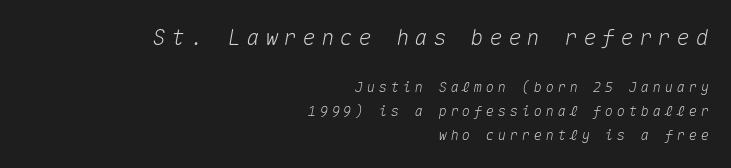
{"italic": "yes", "lean": "right", "slant_degrees": 10, "underline": "no", "align": "right", "line_spacing_ratio": 1.71, "letter_spacing": "wide", "letter_spacing_em": 0.25, "larger_block": "first", "size_ratio": 1.57, "glyph_px": 22}
